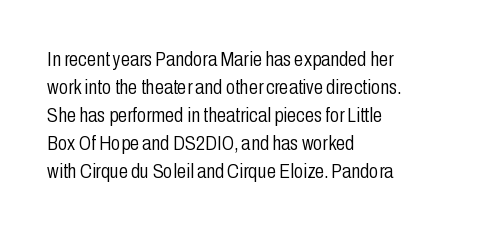
Q: Is the text bold? A: No.
Q: Is the text italic (slanted)? A: No, it is upright.
Q: Is the text underlined? A: No.
Q: How is the paragraph aligned? A: Left-aligned.
Q: Is the spacing between letters normal or unusually wide? A: Normal.
Q: Is the spacing between lines tight, normal or loose? A: Normal.
